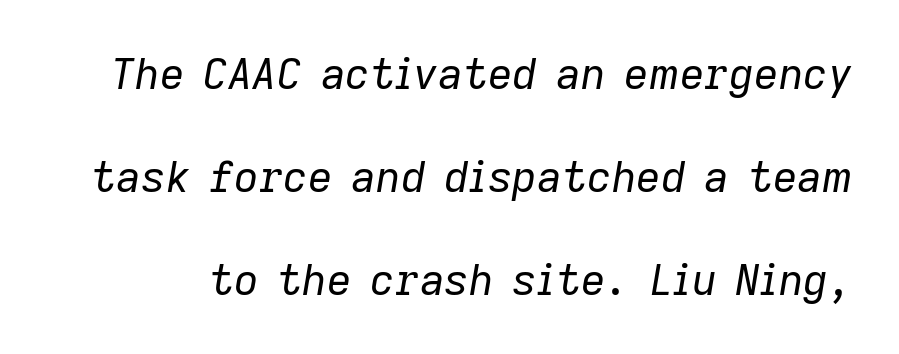
{"italic": "yes", "lean": "right", "slant_degrees": 9, "bold": "no", "weight": "regular", "width": "normal", "stroke_contrast": "low", "x_height": "medium", "monospaced": "no", "underline": "no", "line_spacing": "loose", "line_spacing_ratio": 2.4, "letter_spacing": "normal", "letter_spacing_em": 0.0, "glyph_px": 43}
